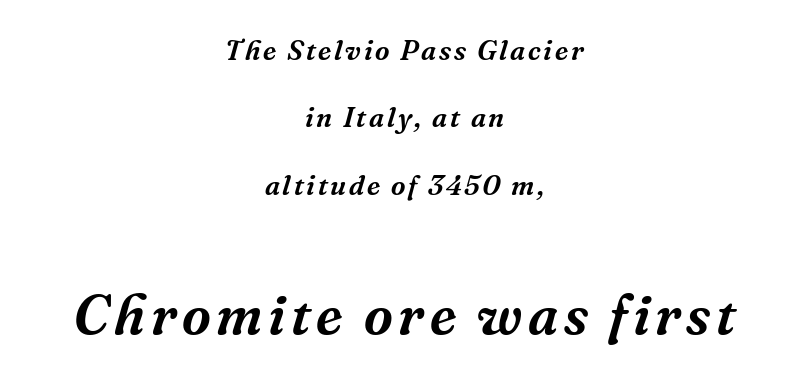
Examine the stroke ends and you'll spot serifs. Type without underlining. Interline gaps are noticeably wide in this sample. Leftover space on each line is divided equally before and after the words.
